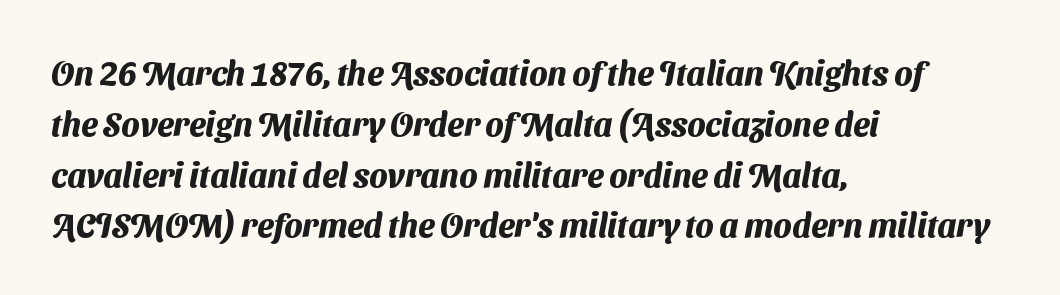
Q: Is the text bold? A: Yes.
Q: Is the typeface a serif or a sans-serif typeface? A: Sans-serif.
Q: Is the text underlined? A: No.
Q: How is the paragraph aligned? A: Left-aligned.
Q: Is the spacing between letters normal or unusually wide? A: Normal.
Q: Is the spacing between lines tight, normal or loose? A: Normal.
Q: Width (condensed, normal, or wide)? A: Normal.
Q: Stroke contrast? A: Medium.
Q: x-height? A: Medium.
Q: Monospaced? A: No.
